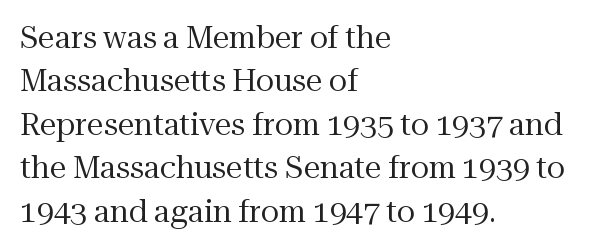
The ragged edge is on the right, which tells us the setting is flush left. The line-height multiplier appears to be the usual default. Looks like regular typesetting: each glyph gets only the width it needs. Does extra space separate the letters? No, they use regular spacing. This is not heavy type; no bold has been used. The specimen omits any rule beneath the text block's lines.
